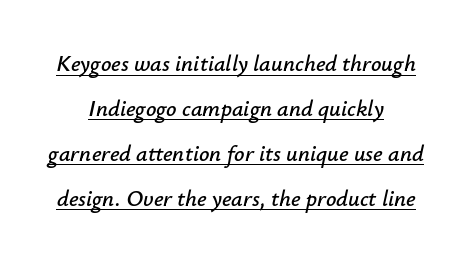
Q: Is the text italic (slanted)? A: Yes, it leans right by about 12 degrees.
Q: Is the text underlined? A: Yes.
Q: How is the paragraph aligned? A: Centered.
Q: Is the spacing between letters normal or unusually wide? A: Normal.
Q: Is the spacing between lines tight, normal or loose? A: Loose.
